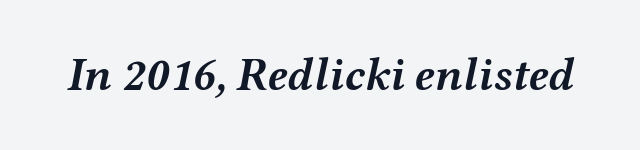
There's an unmistakable incline to the writing here. These lines are rendered in a variable-pitch font. A dark, heavy texture on the line: the type is bold. Words float on clear page, feet unadorned. Nothing unusual about the tracking: characters are spaced as the font intends.
